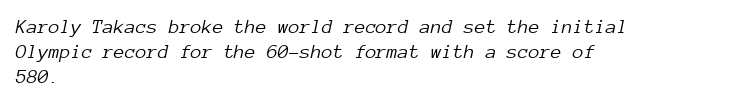
{"italic": "yes", "lean": "right", "slant_degrees": 12, "bold": "no", "underline": "no", "align": "left", "line_spacing_ratio": 1.24, "letter_spacing": "normal", "letter_spacing_em": 0.0, "glyph_px": 20}
